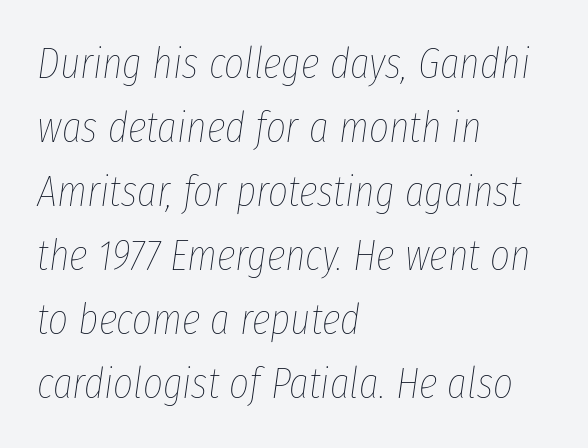
The image shows 43 px thin, condensed type, italic (leaning right); set left-aligned, normal line spacing (1.49x), normal letter spacing, not underlined; low stroke contrast and a medium x-height.
